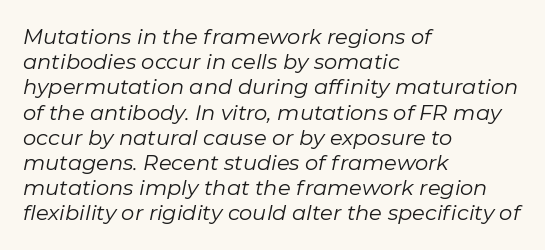
{"italic": "yes", "lean": "right", "slant_degrees": 11, "bold": "no", "underline": "no", "align": "left", "line_spacing_ratio": 1.2, "letter_spacing": "normal", "letter_spacing_em": 0.0, "glyph_px": 21}
